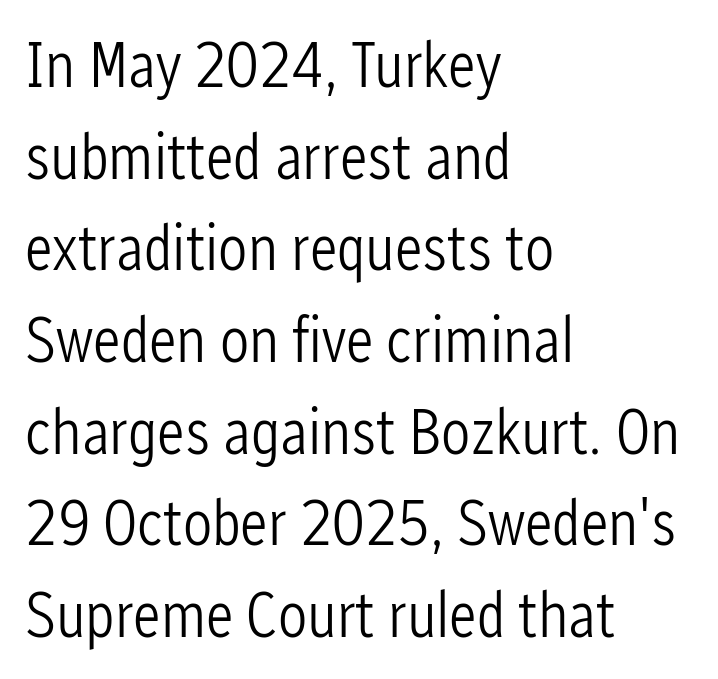
Characters remain perfectly vertical along every line. Here the designer chose a conventional face with non-uniform glyph widths. Leading: standard. Nothing unusual about the tracking: characters are spaced as the font intends. The zone under the glyphs is completely vacant.
